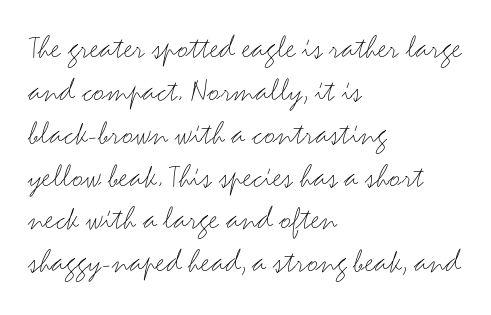
Q: Is the text bold? A: No.
Q: Is the text italic (slanted)? A: Yes.
Q: Is the typeface a serif or a sans-serif typeface? A: Sans-serif.
Q: Is the text underlined? A: No.
Q: How is the paragraph aligned? A: Left-aligned.
Q: Is the spacing between letters normal or unusually wide? A: Normal.
Q: Is the spacing between lines tight, normal or loose? A: Normal.
Q: Width (condensed, normal, or wide)? A: Wide.
Q: Stroke contrast? A: Medium.
Q: x-height? A: Small.
Q: Monospaced? A: No.
